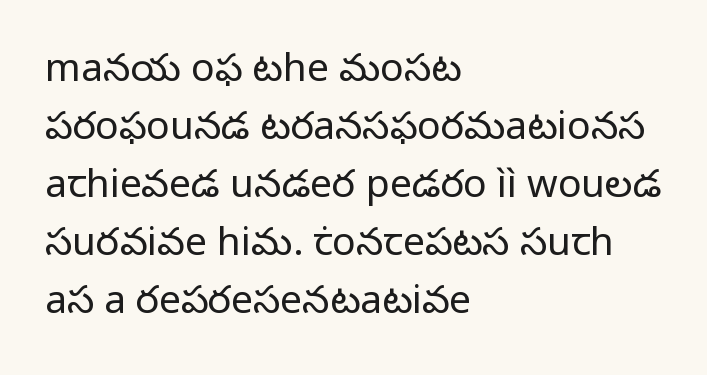
Q: Is the text bold? A: No.
Q: Is the text italic (slanted)? A: No, it is upright.
Q: Is the typeface a serif or a sans-serif typeface? A: Sans-serif.
Q: Is the text underlined? A: No.
Q: How is the paragraph aligned? A: Left-aligned.
Q: Is the spacing between letters normal or unusually wide? A: Normal.
Q: Is the spacing between lines tight, normal or loose? A: Normal.
Q: Width (condensed, normal, or wide)? A: Normal.
Q: Stroke contrast? A: Low.
Q: x-height? A: Medium.
Q: Monospaced? A: No.
